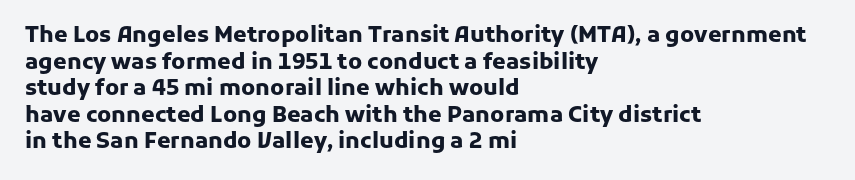
The image shows 22 px bold type, upright; set left-aligned, line spacing 1.21x, normal letter spacing, not underlined.
